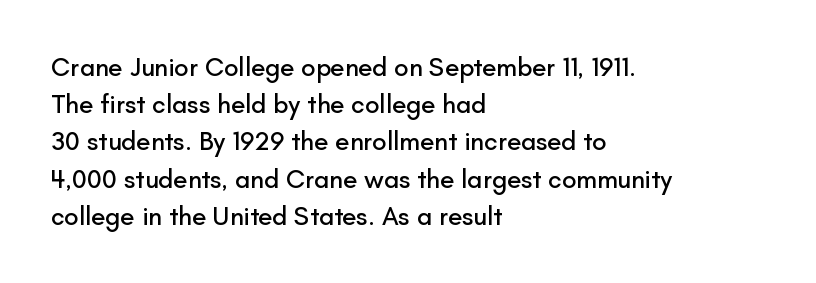
{"italic": "no", "underline": "no", "align": "left", "line_spacing": "normal", "line_spacing_ratio": 1.43, "letter_spacing": "normal", "letter_spacing_em": 0.0, "glyph_px": 26}
